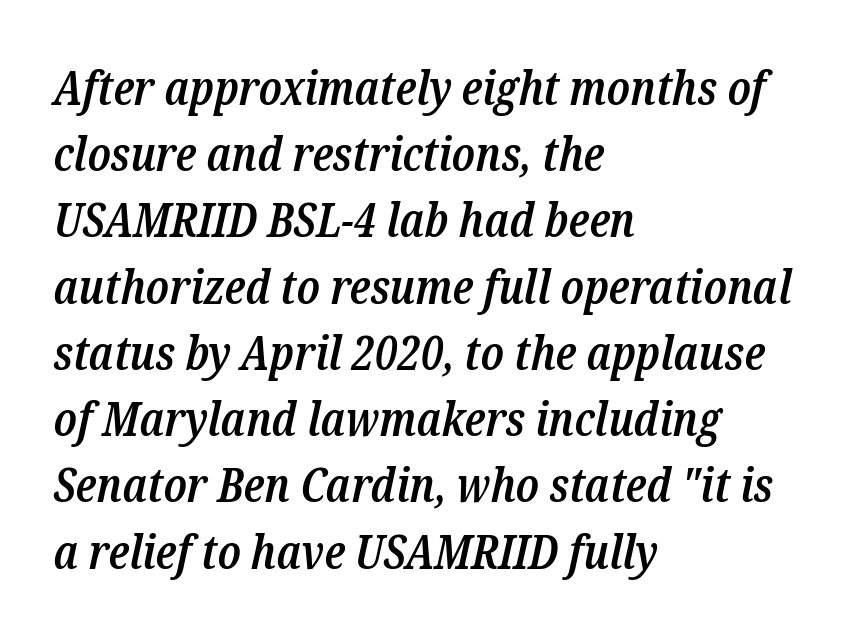
Q: Is the text bold? A: Semi-bold.
Q: Is the text italic (slanted)? A: Yes, it leans right by about 12 degrees.
Q: Is the typeface a serif or a sans-serif typeface? A: Serif.
Q: Is the text underlined? A: No.
Q: How is the paragraph aligned? A: Left-aligned.
Q: Is the spacing between letters normal or unusually wide? A: Normal.
Q: Is the spacing between lines tight, normal or loose? A: Normal.
Q: Width (condensed, normal, or wide)? A: Condensed.
Q: Stroke contrast? A: Low.
Q: x-height? A: Medium.
Q: Monospaced? A: No.
